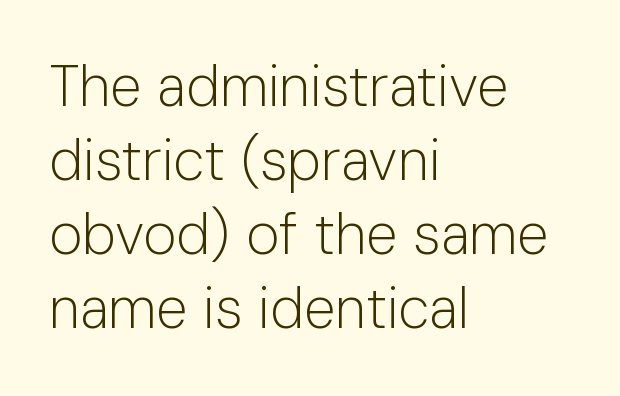
Q: Is the text bold? A: No.
Q: Is the text italic (slanted)? A: No, it is upright.
Q: Is the typeface a serif or a sans-serif typeface? A: Sans-serif.
Q: Is the text underlined? A: No.
Q: How is the paragraph aligned? A: Left-aligned.
Q: Is the spacing between letters normal or unusually wide? A: Normal.
Q: Is the spacing between lines tight, normal or loose? A: Normal.
Q: Width (condensed, normal, or wide)? A: Normal.
Q: Stroke contrast? A: Low.
Q: x-height? A: Medium.
Q: Monospaced? A: No.
